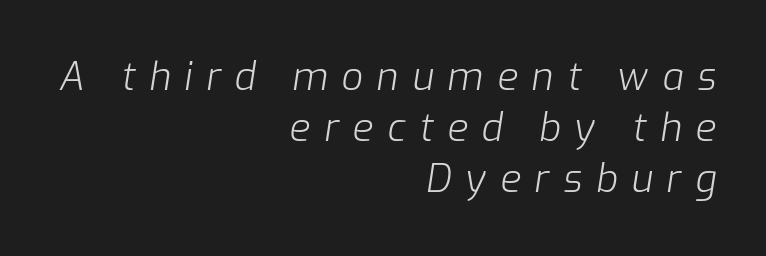
Italic: yes, the glyphs are oblique. Caption: expanded tracking, letters set apart. Heft: none added — not bold. A bare baseline throughout the passage. Caption: multi-line text, flush right, ragged left.
